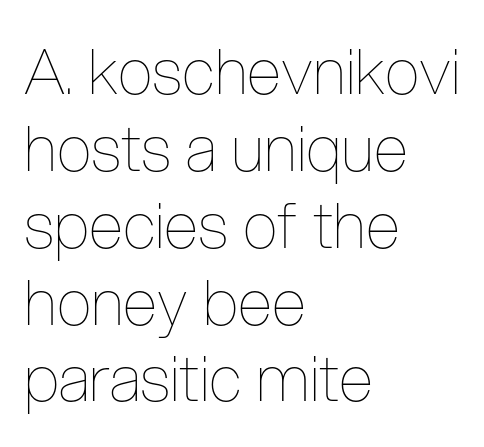
{"italic": "no", "bold": "no", "weight": "thin", "width": "condensed", "stroke_contrast": "low", "x_height": "medium", "monospaced": "no", "underline": "no", "align": "left", "line_spacing_ratio": 1.22, "letter_spacing": "normal", "letter_spacing_em": 0.0, "glyph_px": 63}
